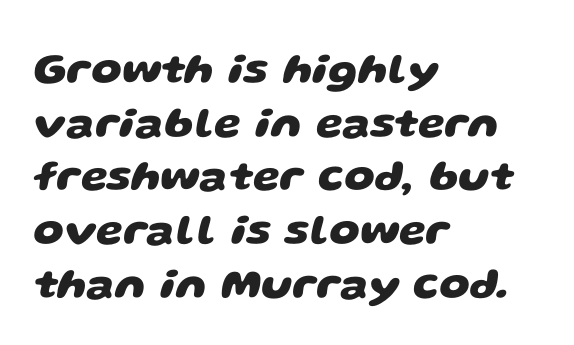
Letterform terminals end flat and unadorned throughout the passage. A full-strength bold gives these letters their thick strokes. A typesetter would call this leading conventional body-copy spacing. The paragraph has a hard left edge and a soft right edge. Words float on clear page, feet unadorned. What stands out about the letter spacing? Nothing — it is the standard amount.
